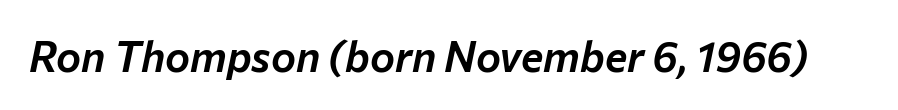
The image shows 42 px text type, italic (leaning right); set normal letter spacing, not underlined; low stroke contrast and a medium x-height.
